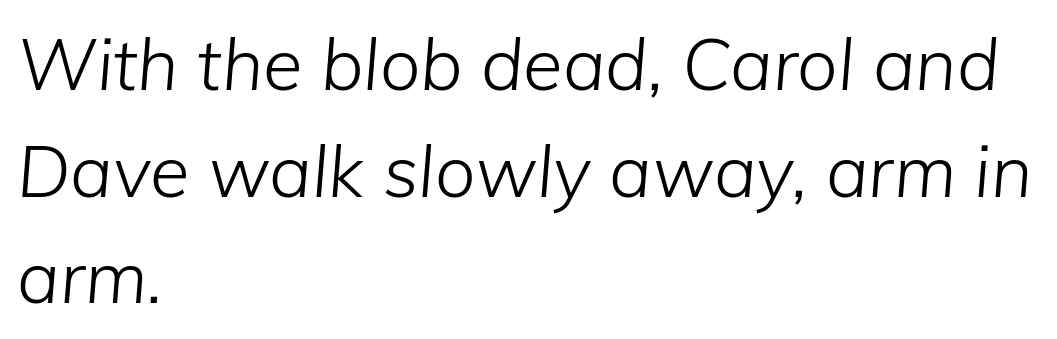
A clean baseline with only descenders dipping below it. Would a proofreader flag this as italicized? Yes. Each new line begins a customary step beneath the previous one. Caption: multi-line text, flush left, ragged right. Each stroke keeps to a modest, everyday thickness or less. Caption: standard tracking, unaltered.
